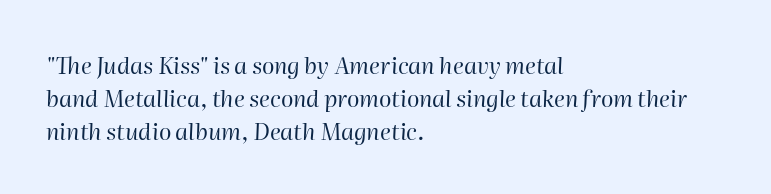
{"italic": "yes", "lean": "right", "slant_degrees": 2, "bold": "no", "underline": "no", "align": "left", "line_spacing": "normal", "line_spacing_ratio": 1.43, "letter_spacing": "normal", "letter_spacing_em": 0.0, "glyph_px": 23}
